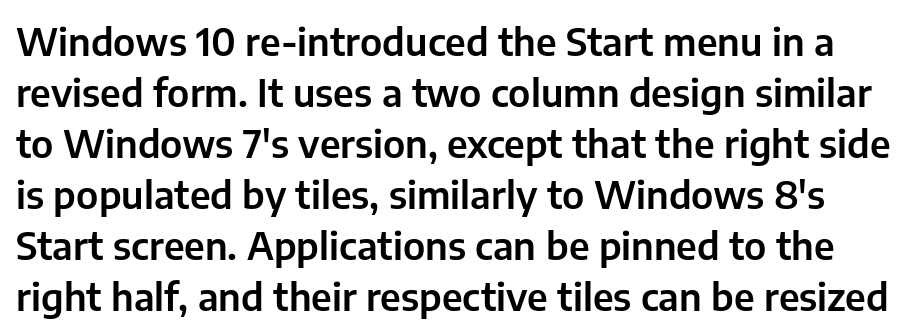
The image shows 38 px sans-serif type, upright; set normal line spacing (1.34x), normal letter spacing, not underlined; low stroke contrast and a medium x-height.
